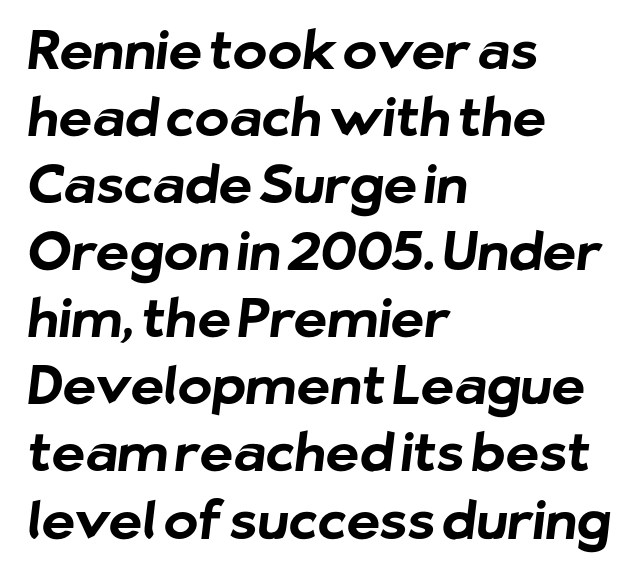
{"serif": "no", "bold": "yes", "weight": "bold", "width": "normal", "stroke_contrast": "low", "x_height": "medium", "monospaced": "no", "underline": "no", "align": "left", "line_spacing": "normal", "line_spacing_ratio": 1.29, "letter_spacing": "normal", "letter_spacing_em": 0.0, "glyph_px": 52}
